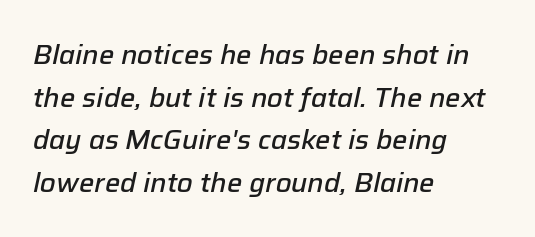
Caption: semibold face, moderately heavy strokes. Designer's note — italics engaged. Line starts are locked; line ends wander. Characters follow at the spacing the type designer built in. Letters rest on an invisible, unmarked baseline.
